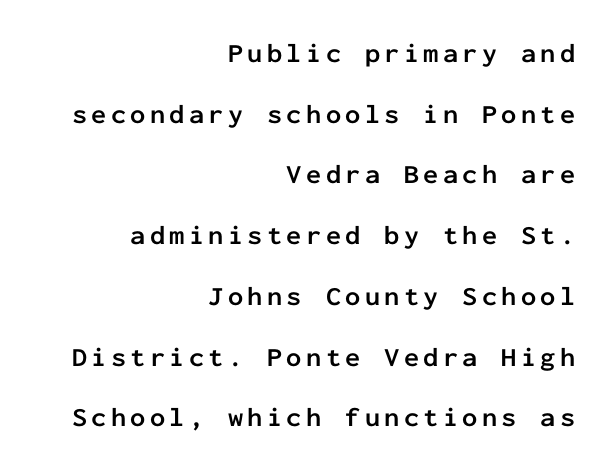
The image shows 27 px bold type, upright; set right-aligned, loose line spacing (2.25x), not underlined.
